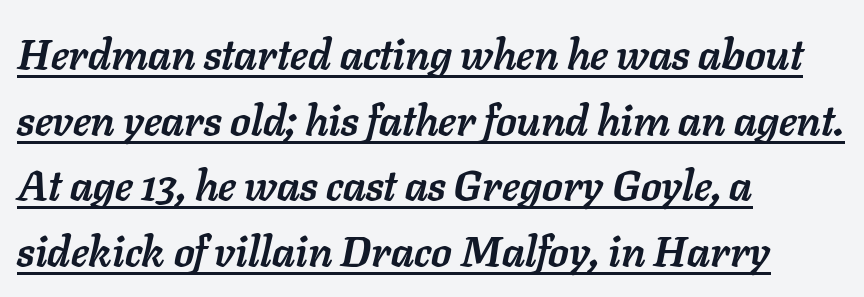
{"italic": "yes", "lean": "right", "slant_degrees": 11, "bold": "yes", "weight": "semibold", "width": "normal", "stroke_contrast": "low", "x_height": "medium", "monospaced": "no", "underline": "yes", "align": "left", "line_spacing": "normal", "line_spacing_ratio": 1.56, "letter_spacing": "normal", "letter_spacing_em": 0.0, "glyph_px": 42}
